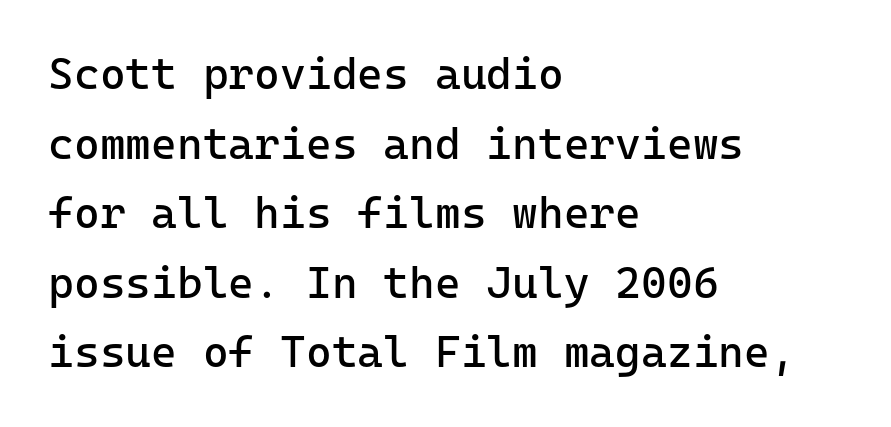
The letterforms sit shoulder to shoulder at normal distance. This sample has the even, mechanical cadence of fixed-width lettering. If you drew a ruler down the left edge, every line would touch it. The type sits square on the baseline with zero lean.
